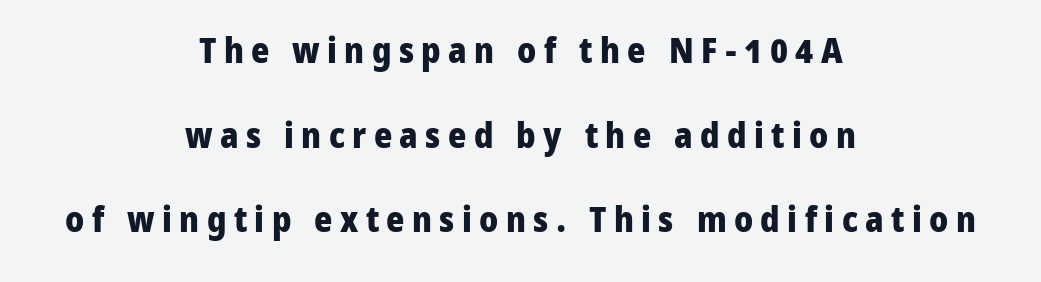
The whitespace from short lines is split evenly between both sides. Ascenders rise straight up at ninety degrees. No feet cap the strokes, marking this as sans-serif type. The words here are not underlined. The line-height multiplier appears high, well above default. The passage shown is typed in a proportional face where columns would drift.
